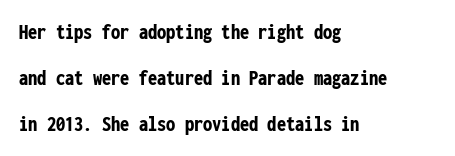
Q: Is the text bold? A: Yes.
Q: Is the text italic (slanted)? A: No, it is upright.
Q: Is the text underlined? A: No.
Q: How is the paragraph aligned? A: Left-aligned.
Q: Is the spacing between letters normal or unusually wide? A: Normal.
Q: Is the spacing between lines tight, normal or loose? A: Loose.
